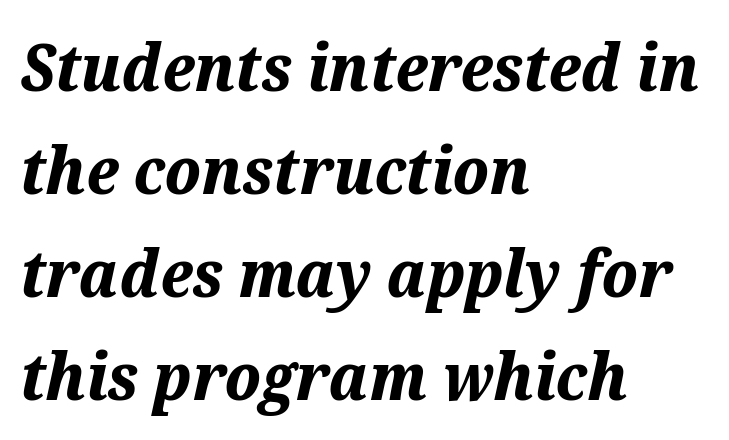
{"italic": "yes", "lean": "right", "slant_degrees": 12, "bold": "yes", "weight": "bold", "width": "normal", "stroke_contrast": "medium", "x_height": "medium", "monospaced": "no", "underline": "no", "align": "left", "line_spacing": "normal", "line_spacing_ratio": 1.56, "letter_spacing": "normal", "letter_spacing_em": 0.0, "glyph_px": 66}
